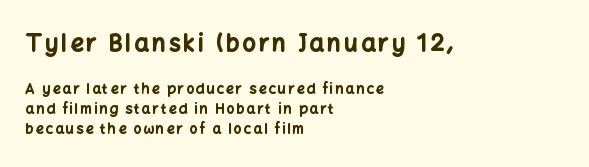
Q: Is the text bold? A: Yes.
Q: Is the text italic (slanted)? A: No, it is upright.
Q: Is the text underlined? A: No.
Q: How is the paragraph aligned? A: Left-aligned.
Q: Is the spacing between lines tight, normal or loose? A: Normal.
Q: Which block of text is set in a larger size, the first (top) or the second (bottom)? A: The first (top) one.
